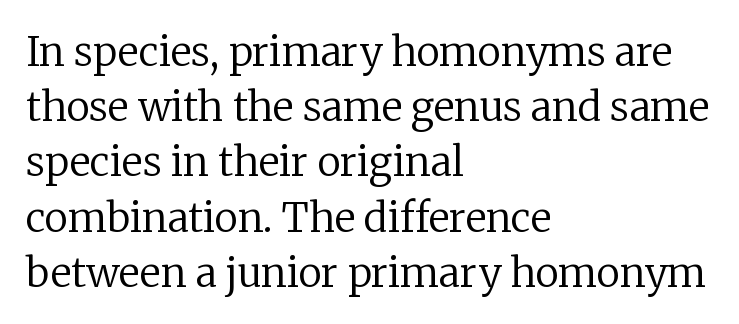
The image shows 40 px regular-weight serif type, upright; set left-aligned, normal line spacing (1.38x), normal letter spacing, not underlined; low stroke contrast and a medium x-height.
